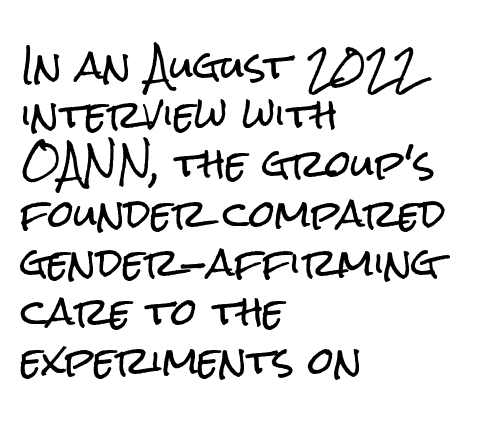
Q: Is the text italic (slanted)? A: No, it is upright.
Q: Is the typeface a serif or a sans-serif typeface? A: Sans-serif.
Q: Is the text underlined? A: No.
Q: How is the paragraph aligned? A: Left-aligned.
Q: Is the spacing between letters normal or unusually wide? A: Normal.
Q: Is the spacing between lines tight, normal or loose? A: Normal.
Q: Width (condensed, normal, or wide)? A: Condensed.
Q: Stroke contrast? A: Low.
Q: x-height? A: Medium.
Q: Monospaced? A: No.
